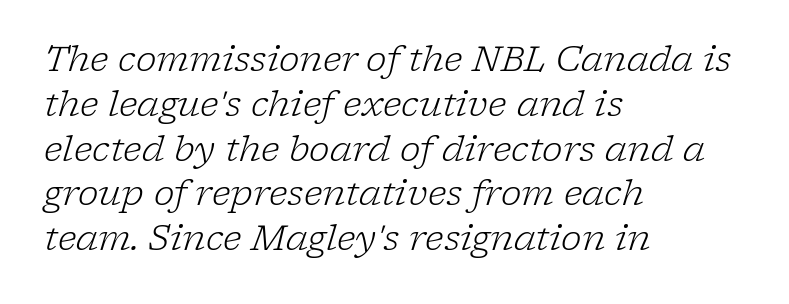
The image shows 35 px light serif type, italic (leaning right); set left-aligned, normal line spacing (1.28x), normal letter spacing, not underlined; low stroke contrast and a medium x-height.
